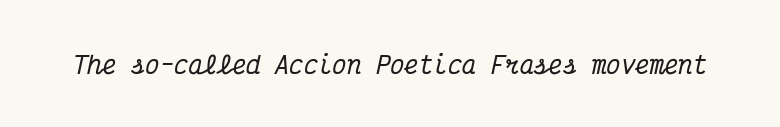
The image shows 24 px text type, italic (leaning right); set normal letter spacing, not underlined.
